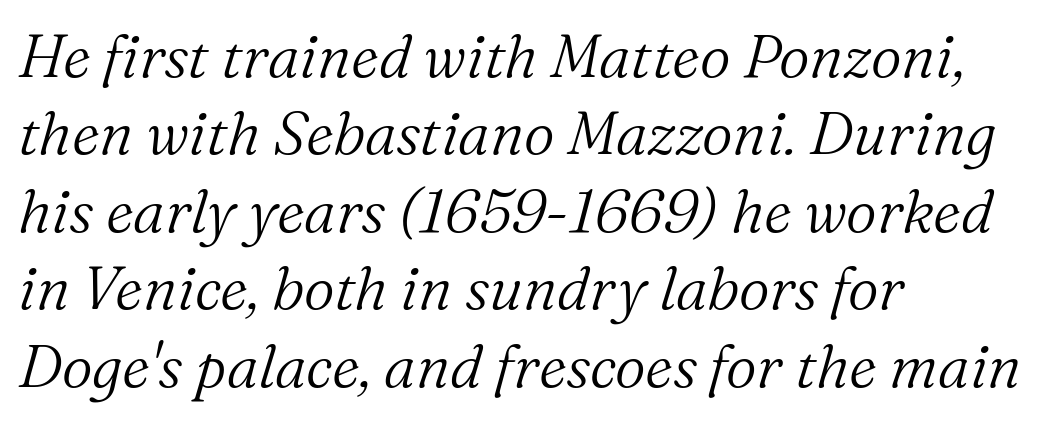
{"serif": "yes", "italic": "yes", "lean": "right", "slant_degrees": 16, "bold": "no", "weight": "light", "width": "normal", "stroke_contrast": "medium", "x_height": "medium", "monospaced": "no", "underline": "no", "align": "left", "line_spacing": "normal", "line_spacing_ratio": 1.29, "letter_spacing": "normal", "letter_spacing_em": 0.0, "glyph_px": 60}
